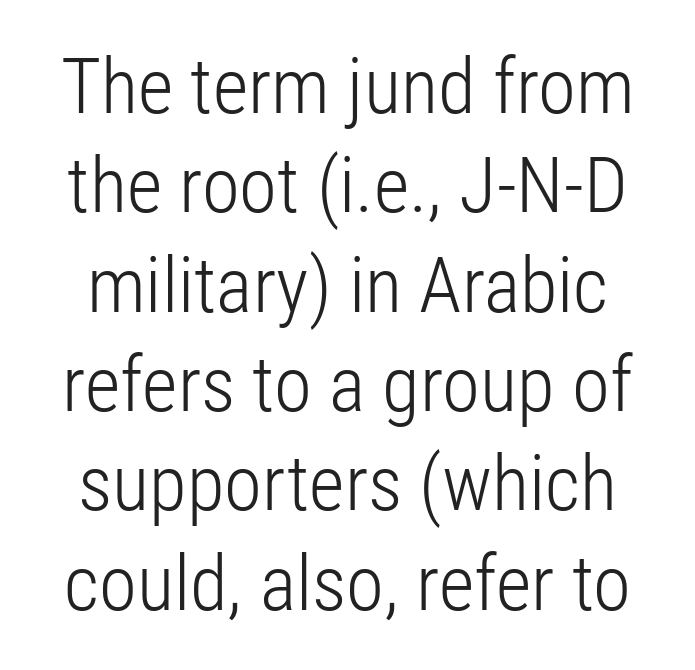
The image shows 77 px light, condensed sans-serif type, upright; set normal line spacing (1.29x), normal letter spacing, not underlined; low stroke contrast and a medium x-height.
